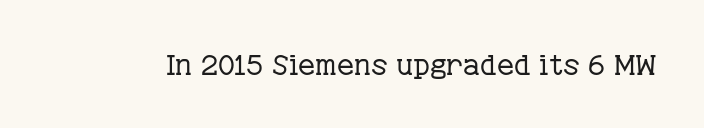
Descender tails drop into unmarked territory. Do the characters align in a grid? No, the font is proportional. Letterform terminals end in serifs throughout the passage. Weight: not bold — regular or lighter. Quick note: not italic, upright.
